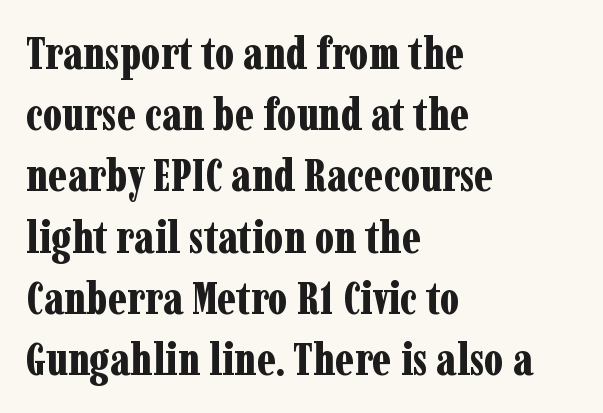
Q: Is the text bold? A: Yes.
Q: Is the text italic (slanted)? A: No, it is upright.
Q: Is the typeface a serif or a sans-serif typeface? A: Serif.
Q: Is the text underlined? A: No.
Q: How is the paragraph aligned? A: Left-aligned.
Q: Is the spacing between letters normal or unusually wide? A: Normal.
Q: Is the spacing between lines tight, normal or loose? A: Normal.
Q: Width (condensed, normal, or wide)? A: Condensed.
Q: Stroke contrast? A: Low.
Q: x-height? A: Medium.
Q: Monospaced? A: No.
